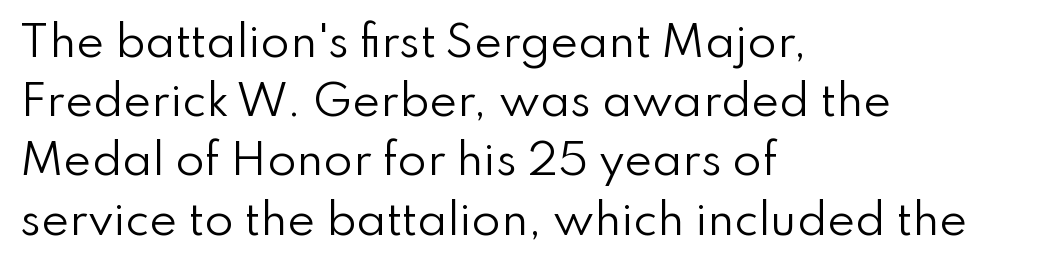
Q: Is the text bold? A: No.
Q: Is the text italic (slanted)? A: No, it is upright.
Q: Is the typeface a serif or a sans-serif typeface? A: Sans-serif.
Q: Is the text underlined? A: No.
Q: How is the paragraph aligned? A: Left-aligned.
Q: Is the spacing between letters normal or unusually wide? A: Normal.
Q: Is the spacing between lines tight, normal or loose? A: Normal.
Q: Width (condensed, normal, or wide)? A: Normal.
Q: Stroke contrast? A: Low.
Q: x-height? A: Small.
Q: Monospaced? A: No.
